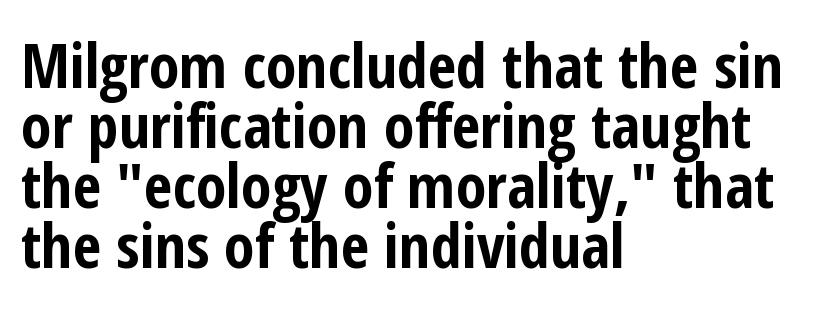
{"serif": "no", "italic": "no", "bold": "yes", "weight": "bold", "width": "condensed", "stroke_contrast": "low", "x_height": "medium", "monospaced": "no", "underline": "no", "align": "left", "line_spacing": "tight", "line_spacing_ratio": 0.97, "letter_spacing": "normal", "letter_spacing_em": 0.0, "glyph_px": 62}
